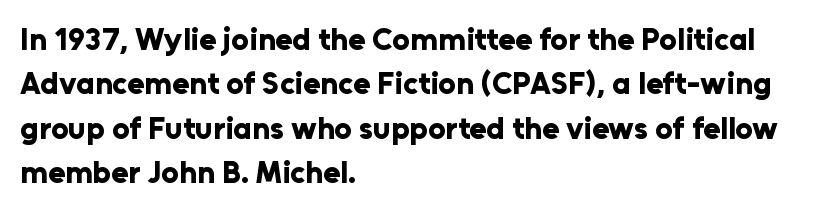
Q: Is the text bold? A: Yes.
Q: Is the text italic (slanted)? A: No, it is upright.
Q: Is the typeface a serif or a sans-serif typeface? A: Sans-serif.
Q: Is the text underlined? A: No.
Q: How is the paragraph aligned? A: Left-aligned.
Q: Is the spacing between letters normal or unusually wide? A: Normal.
Q: Is the spacing between lines tight, normal or loose? A: Normal.
Q: Width (condensed, normal, or wide)? A: Normal.
Q: Stroke contrast? A: Low.
Q: x-height? A: Medium.
Q: Monospaced? A: No.
